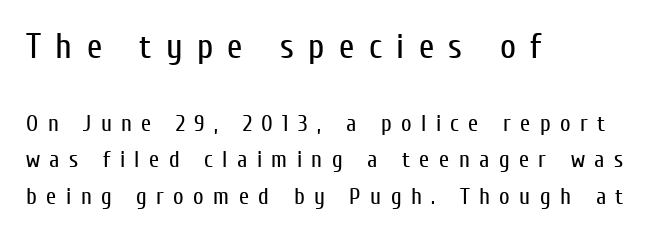
Q: Is the text bold? A: No.
Q: Is the text italic (slanted)? A: No, it is upright.
Q: Is the typeface a serif or a sans-serif typeface? A: Sans-serif.
Q: Is the text underlined? A: No.
Q: How is the paragraph aligned? A: Left-aligned.
Q: Is the spacing between letters normal or unusually wide? A: Unusually wide.
Q: Is the spacing between lines tight, normal or loose? A: Normal.
Q: Which block of text is set in a larger size, the first (top) or the second (bottom)? A: The first (top) one.
Q: Width (condensed, normal, or wide)? A: Condensed.
Q: Stroke contrast? A: Low.
Q: x-height? A: Medium.
Q: Monospaced? A: No.
